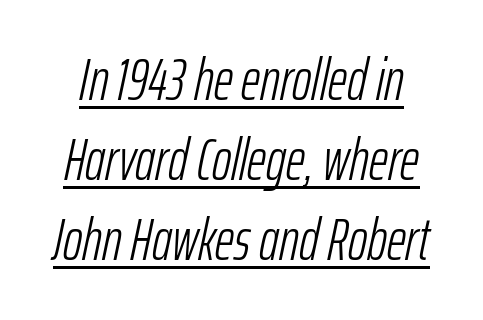
Students, note that the glyphs here touch the page at normal intervals. Underlined type. Regarding leading, the lines here are spaced in the standard way. A quiet, ordinary-to-light weight characterises the typeface.
